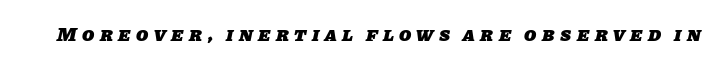
Plenty of ink on the page — the face is bold. How are the letters spaced? Widely, with obvious added tracking. Anything drawn beneath the words? Only blank space.
